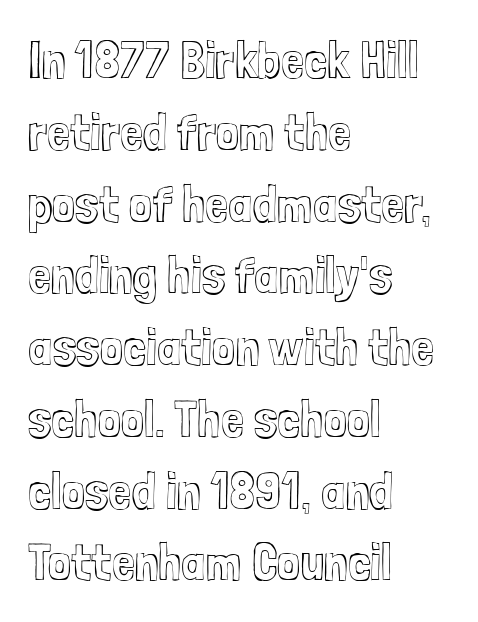
The image shows 52 px condensed type, upright; set left-aligned, normal line spacing (1.38x), normal letter spacing, not underlined; a medium x-height.
